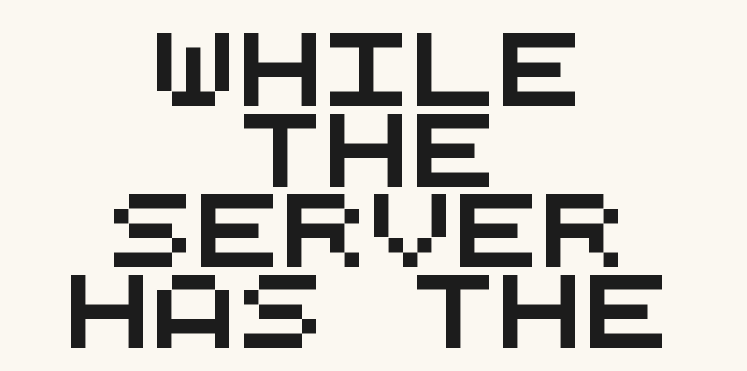
Rows of type sit shoulder to shoulder in the vertical direction. The baseline area is clear. The type family on display is of the sans-serif kind. Each word holds together tightly as a unit, with standard inter-letter gaps. Alignment: centered.
